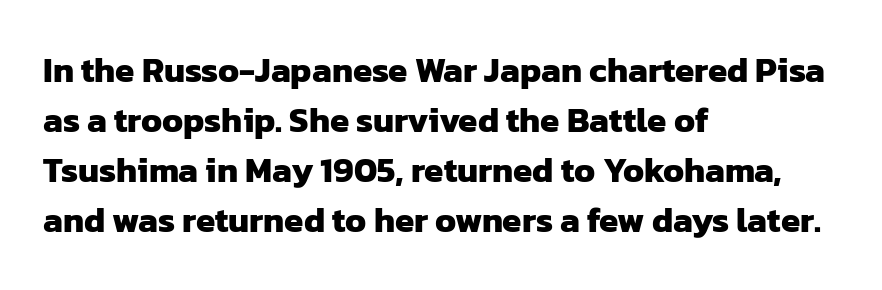
The image shows 35 px heavy sans-serif type; set left-aligned, normal line spacing (1.43x), normal letter spacing, not underlined; low stroke contrast and a medium x-height.
